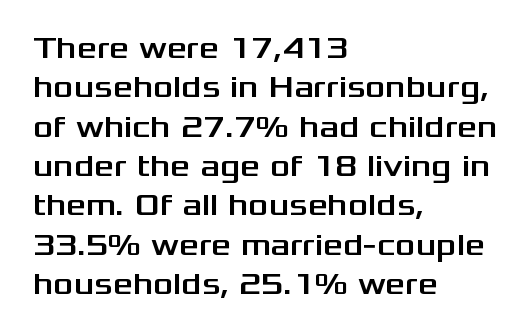
The image shows 31 px wide sans-serif type, upright; set left-aligned, normal line spacing (1.27x), normal letter spacing, not underlined; medium stroke contrast and a medium x-height.
